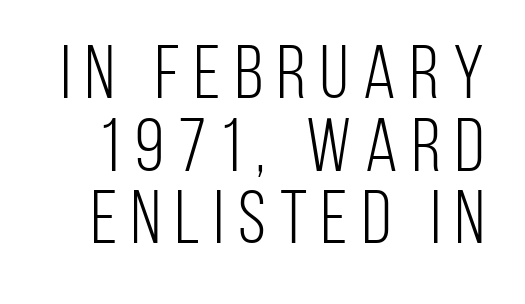
The image shows 75 px light, condensed sans-serif type, upright; set tight line spacing (0.97x), not underlined; low stroke contrast and a large x-height.
